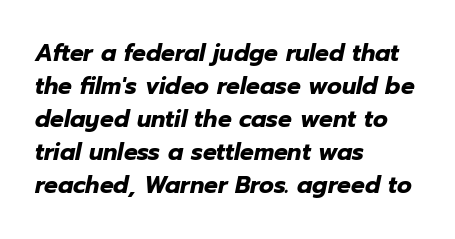
Q: Is the text bold? A: Yes.
Q: Is the text italic (slanted)? A: Yes, it leans right by about 12 degrees.
Q: Is the text underlined? A: No.
Q: How is the paragraph aligned? A: Left-aligned.
Q: Is the spacing between letters normal or unusually wide? A: Normal.
Q: Is the spacing between lines tight, normal or loose? A: Normal.
